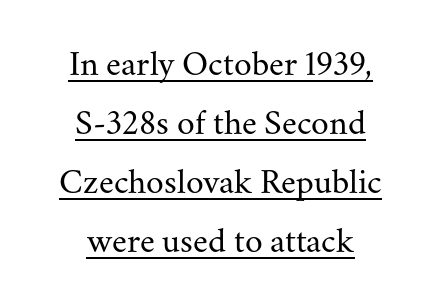
Q: Is the text bold? A: No.
Q: Is the text italic (slanted)? A: No, it is upright.
Q: Is the typeface a serif or a sans-serif typeface? A: Serif.
Q: Is the text underlined? A: Yes.
Q: How is the paragraph aligned? A: Centered.
Q: Is the spacing between letters normal or unusually wide? A: Normal.
Q: Is the spacing between lines tight, normal or loose? A: Normal.
Q: Width (condensed, normal, or wide)? A: Normal.
Q: Stroke contrast? A: Medium.
Q: x-height? A: Small.
Q: Monospaced? A: No.
